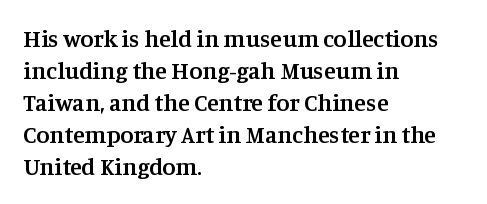
The image shows 24 px text type, upright; set left-aligned, normal line spacing (1.33x), normal letter spacing, not underlined.
